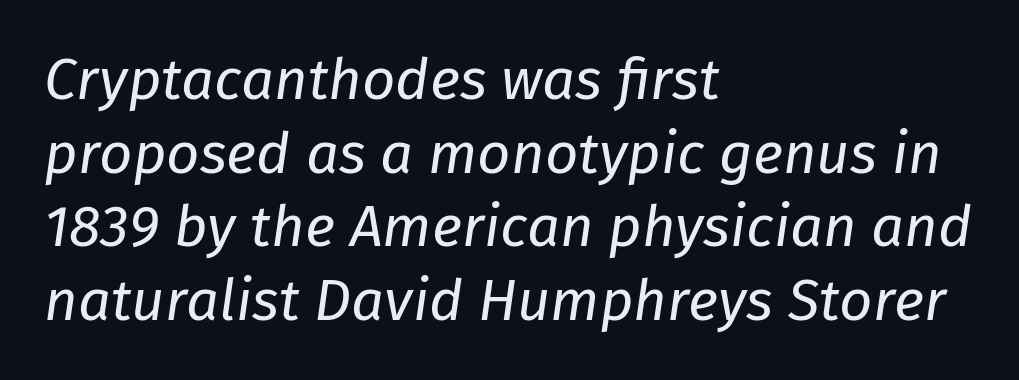
This sample uses an oblique cut, with every glyph tilted off the vertical. The font sits on the lighter half of the weight spectrum, regular included. This sample keeps an unexceptional amount of space between lines. The zone under the glyphs is completely vacant.
